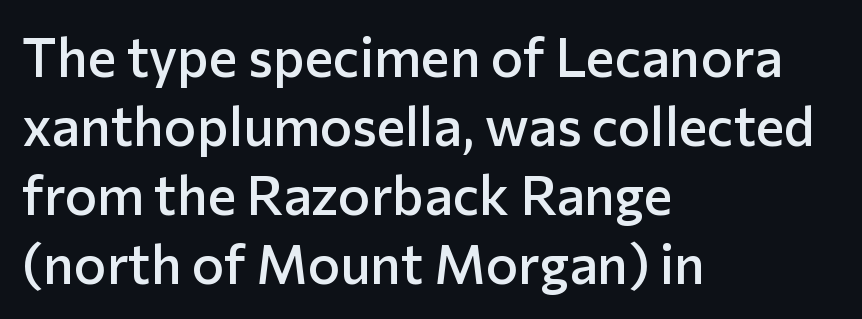
The image shows 54 px semibold sans-serif type, upright; set left-aligned, normal line spacing (1.28x), normal letter spacing, not underlined; low stroke contrast and a medium x-height.
